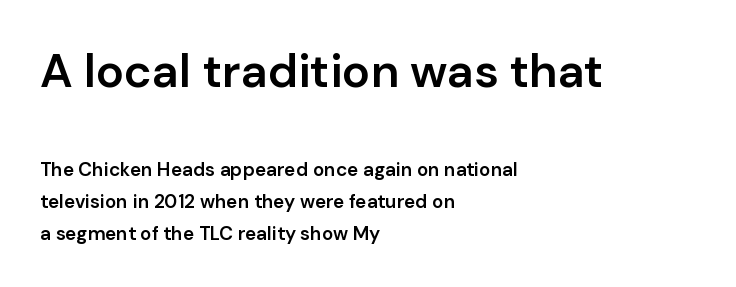
Has an underline been added? It has not. The letters are semibold — heavier than regular but short of a full bold. Examine the stroke ends and you'll find no serifs. Nothing unusual about the tracking: characters are spaced as the font intends. The letters advance in unequal steps, a hallmark of proportional type.
